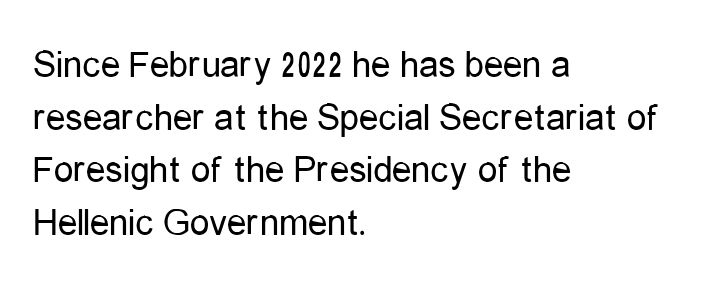
The designer left line spacing at the default. The passage shown has conventional tracking throughout. Every character sits straight up, as roman type does. On a weight scale, this lands at 450 or below.
